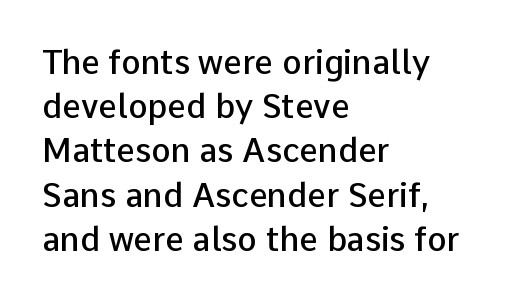
{"serif": "no", "italic": "no", "bold": "semi", "weight": "semibold", "width": "normal", "stroke_contrast": "low", "x_height": "medium", "monospaced": "no", "underline": "no", "align": "left", "line_spacing": "normal", "line_spacing_ratio": 1.34, "letter_spacing": "normal", "letter_spacing_em": 0.0, "glyph_px": 33}
